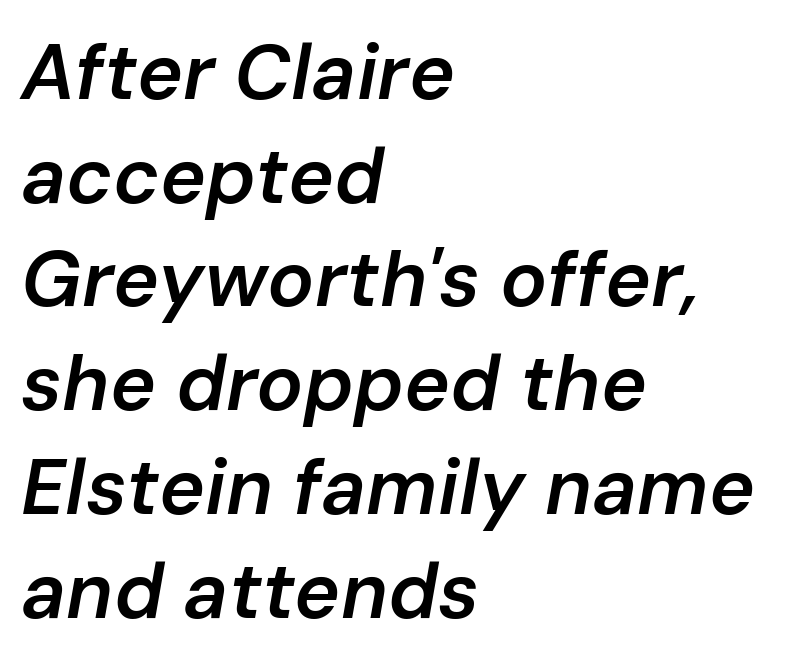
{"italic": "yes", "lean": "right", "slant_degrees": 10, "bold": "semi", "weight": "semibold", "width": "normal", "stroke_contrast": "low", "x_height": "medium", "monospaced": "no", "underline": "no", "align": "left", "line_spacing": "normal", "line_spacing_ratio": 1.33, "letter_spacing": "normal", "letter_spacing_em": 0.0, "glyph_px": 78}
